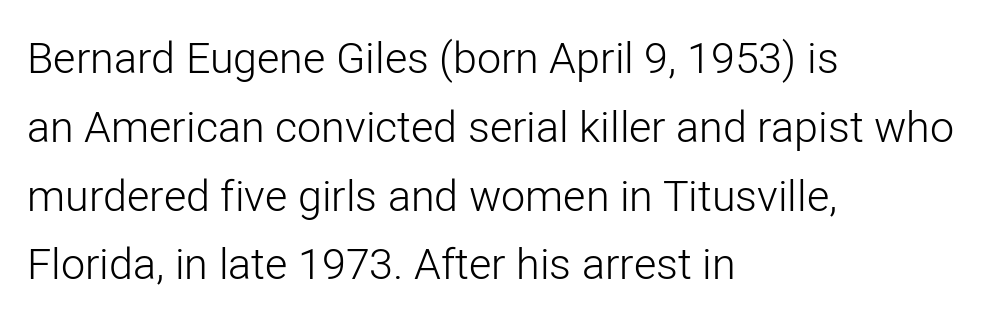
Q: Is the text bold? A: No.
Q: Is the text italic (slanted)? A: No, it is upright.
Q: Is the typeface a serif or a sans-serif typeface? A: Sans-serif.
Q: Is the text underlined? A: No.
Q: How is the paragraph aligned? A: Left-aligned.
Q: Is the spacing between letters normal or unusually wide? A: Normal.
Q: Is the spacing between lines tight, normal or loose? A: Normal.
Q: Width (condensed, normal, or wide)? A: Normal.
Q: Stroke contrast? A: Low.
Q: x-height? A: Medium.
Q: Monospaced? A: No.
